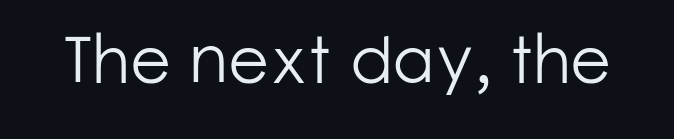
The font is comparable to plain body text, perhaps lighter. Underline: absent. A sans-serif font was chosen for this passage. This is the regular roman posture of the typeface.
